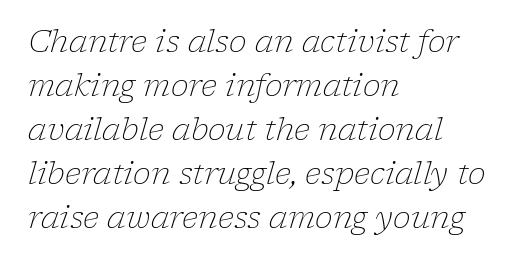
Q: Is the text bold? A: No.
Q: Is the text italic (slanted)? A: Yes, it leans right by about 17 degrees.
Q: Is the typeface a serif or a sans-serif typeface? A: Serif.
Q: Is the text underlined? A: No.
Q: How is the paragraph aligned? A: Left-aligned.
Q: Is the spacing between letters normal or unusually wide? A: Normal.
Q: Is the spacing between lines tight, normal or loose? A: Normal.
Q: Width (condensed, normal, or wide)? A: Normal.
Q: Stroke contrast? A: Low.
Q: x-height? A: Medium.
Q: Monospaced? A: No.
